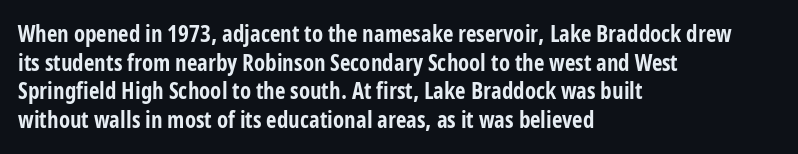
{"italic": "no", "bold": "yes", "underline": "no", "align": "left", "line_spacing_ratio": 1.24, "letter_spacing": "normal", "letter_spacing_em": 0.0, "glyph_px": 23}
